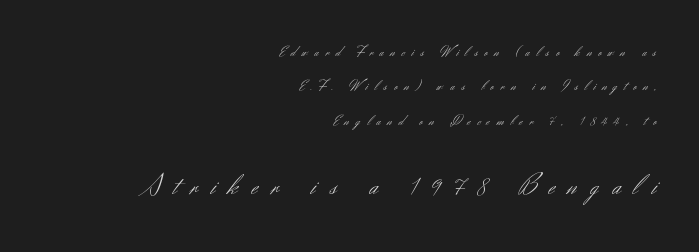
The image shows 28 px light sans-serif type; set right-aligned, loose line spacing (2.45x), unusually wide letter spacing (+0.48 em), not underlined; the second (bottom) block is 2.0x larger; medium stroke contrast and a small x-height.
